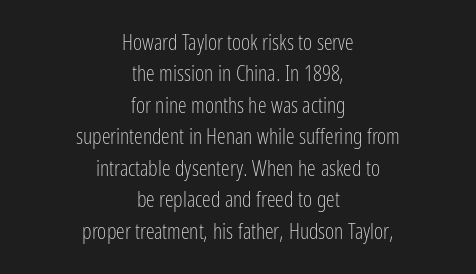
{"italic": "no", "bold": "no", "underline": "no", "align": "center", "line_spacing": "normal", "line_spacing_ratio": 1.43, "letter_spacing": "normal", "letter_spacing_em": 0.0, "glyph_px": 22}
